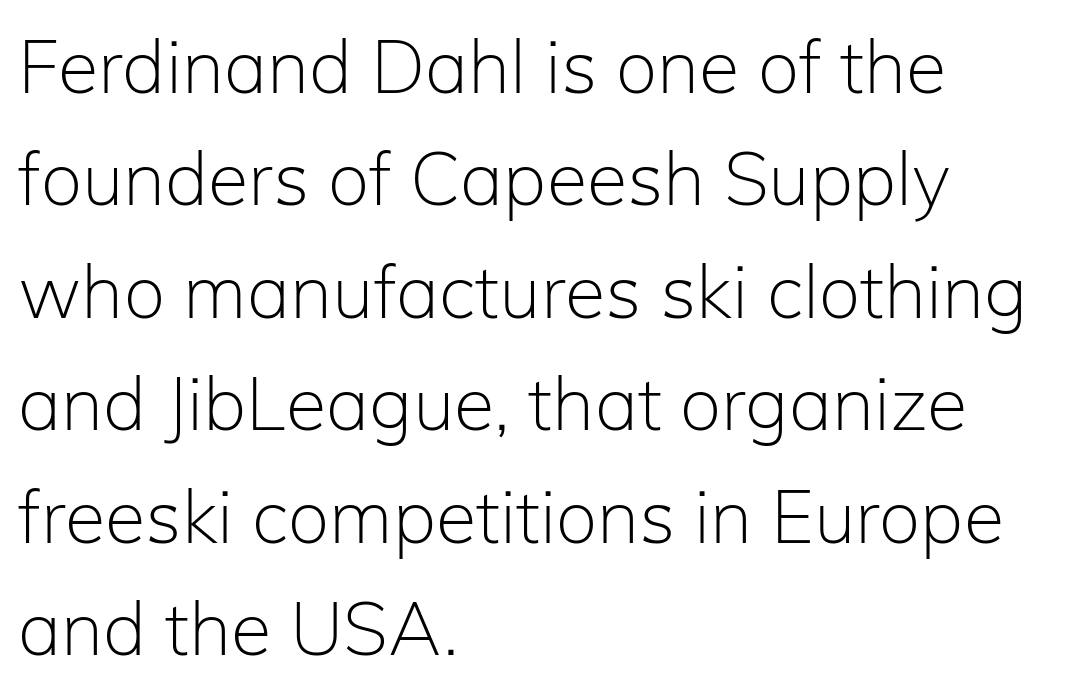
Every stem runs plumb, perpendicular to the baseline. Nothing unusual about the tracking: characters are spaced as the font intends. Weight: regular or lighter. Notice how descenders clear the ascenders below comfortably — that's standard leading.
